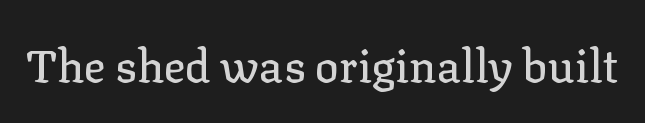
Q: Is the text italic (slanted)? A: No, it is upright.
Q: Is the typeface a serif or a sans-serif typeface? A: Serif.
Q: Is the text underlined? A: No.
Q: Is the spacing between letters normal or unusually wide? A: Normal.
Q: Width (condensed, normal, or wide)? A: Normal.
Q: Stroke contrast? A: Low.
Q: x-height? A: Medium.
Q: Monospaced? A: No.
